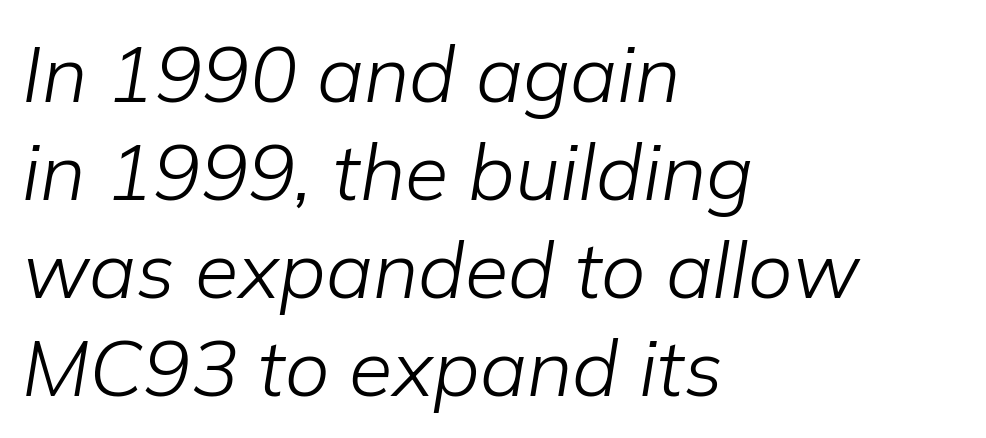
Q: Is the text bold? A: No.
Q: Is the text italic (slanted)? A: Yes, it leans right by about 9 degrees.
Q: Is the text underlined? A: No.
Q: How is the paragraph aligned? A: Left-aligned.
Q: Is the spacing between letters normal or unusually wide? A: Normal.
Q: Width (condensed, normal, or wide)? A: Normal.
Q: Stroke contrast? A: Low.
Q: x-height? A: Medium.
Q: Monospaced? A: No.
